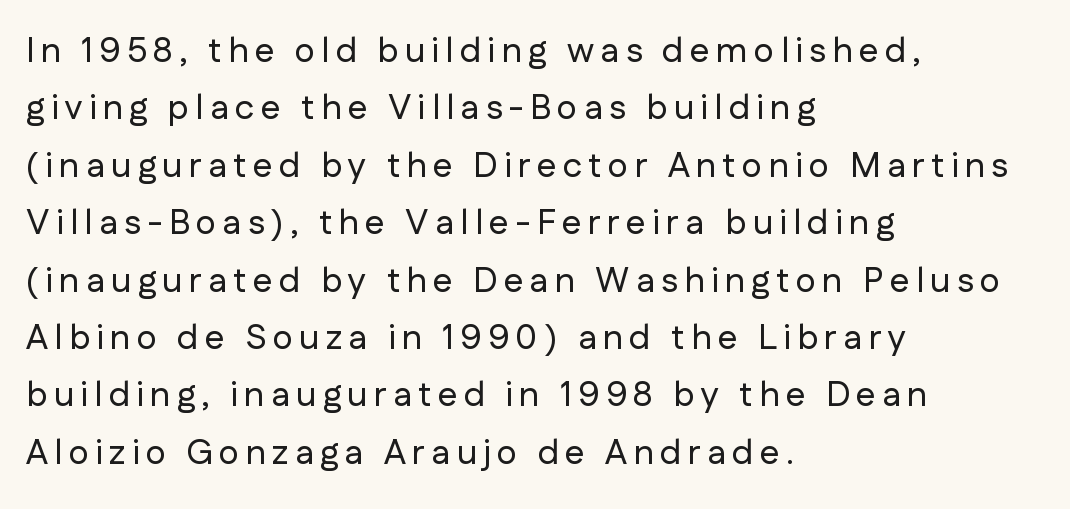
{"serif": "no", "italic": "no", "width": "normal", "stroke_contrast": "low", "x_height": "medium", "monospaced": "no", "underline": "no", "align": "left", "line_spacing": "normal", "line_spacing_ratio": 1.64, "glyph_px": 35}
